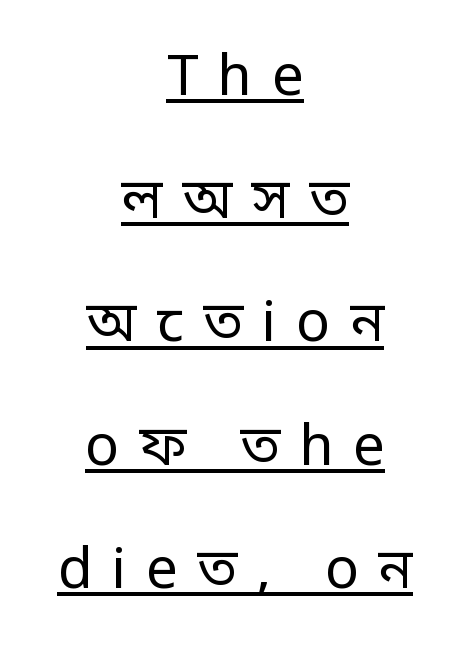
{"serif": "no", "italic": "no", "bold": "no", "weight": "regular", "width": "condensed", "stroke_contrast": "low", "monospaced": "no", "underline": "yes", "align": "center", "line_spacing": "loose", "line_spacing_ratio": 2.2, "letter_spacing": "wide", "letter_spacing_em": 0.35, "glyph_px": 56}
